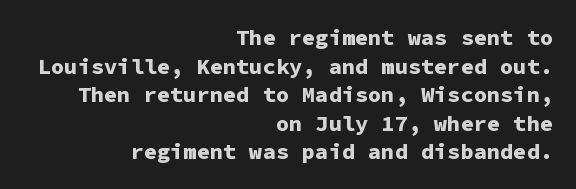
The letters are bold, with thick, heavy strokes. Does the copy run flush right? Yes — the right margin is perfectly even. Characters remain perfectly vertical along every line. Tracking here is standard; glyphs follow each other at the usual distance. Nobody drew a line under any word here.
